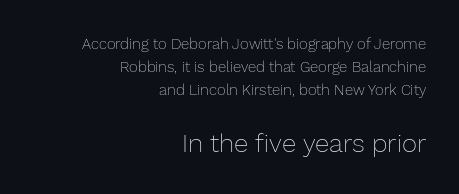
The image shows 26 px text type, upright; set right-aligned, normal line spacing (1.55x), normal letter spacing, not underlined; the second (bottom) block is 1.73x larger.
